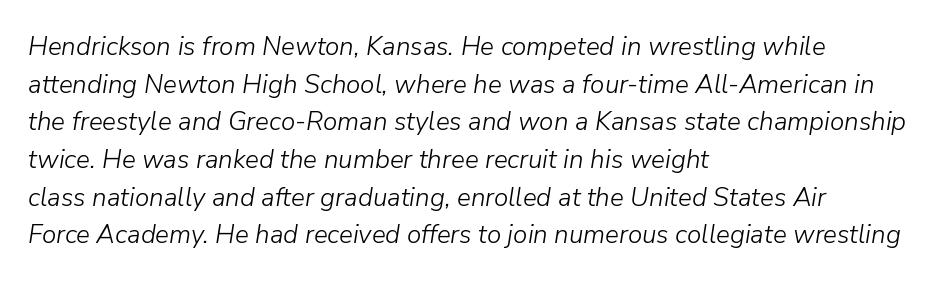
{"italic": "yes", "lean": "right", "slant_degrees": 9, "bold": "no", "underline": "no", "align": "left", "line_spacing": "normal", "line_spacing_ratio": 1.45, "letter_spacing": "normal", "letter_spacing_em": 0.0, "glyph_px": 26}
